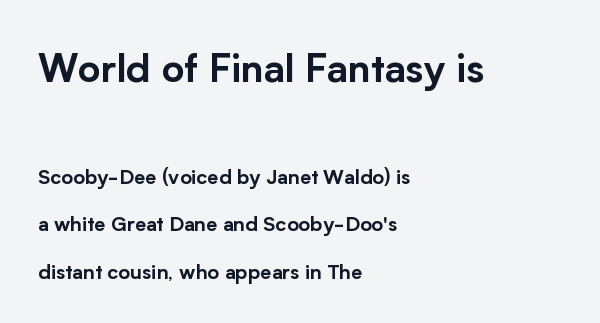
Compared with typical paragraphs, the rows here are farther apart. Layout note: lines flush left. These lines are rendered in a variable-pitch font. Italic? Not at all — the glyphs are vertical. Unmarked baselines from the first word to the last.
